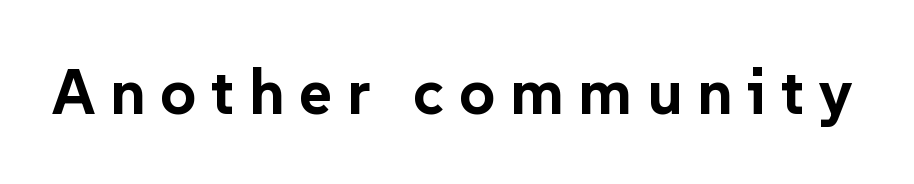
Spacing verdict: proportional, widths tailored to each character. A typesetter would label this face a sans. Anything drawn beneath the words? Only blank space. Ordinary non-slanted type is in use.
